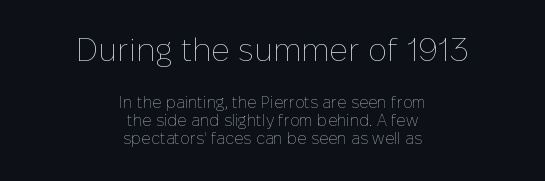
Quick note: interline space is minimal. The glyphs are unaccompanied by any horizontal stroke below them. The rendering uses natural spacing where letterforms have individual widths. The characters are drawn with everyday or finer stroke widths. The rendering keeps characters at their native spacing.
